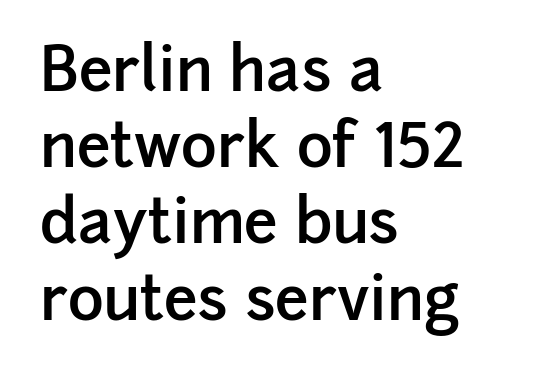
Q: Is the text bold? A: Semi-bold.
Q: Is the text italic (slanted)? A: No, it is upright.
Q: Is the typeface a serif or a sans-serif typeface? A: Sans-serif.
Q: Is the text underlined? A: No.
Q: How is the paragraph aligned? A: Left-aligned.
Q: Is the spacing between letters normal or unusually wide? A: Normal.
Q: Is the spacing between lines tight, normal or loose? A: Normal.
Q: Width (condensed, normal, or wide)? A: Normal.
Q: Stroke contrast? A: Low.
Q: x-height? A: Medium.
Q: Monospaced? A: No.
